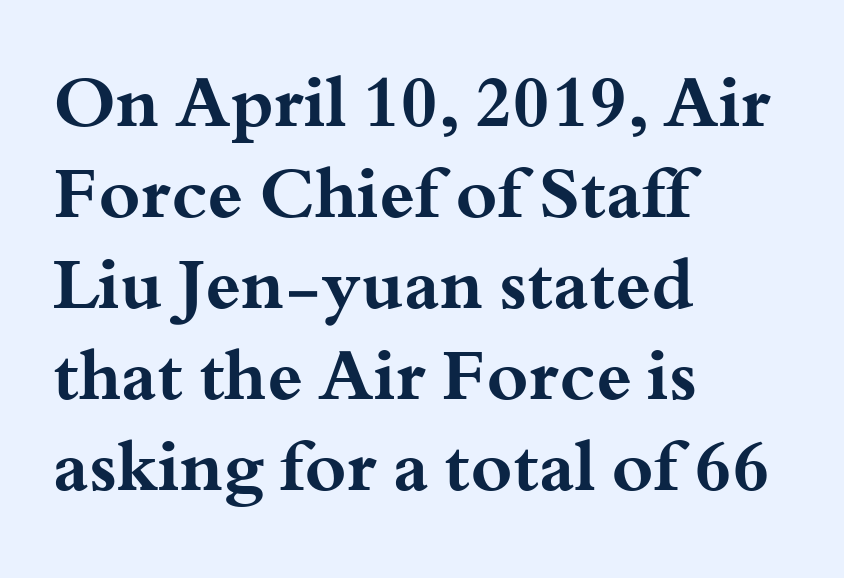
{"serif": "yes", "italic": "no", "bold": "yes", "weight": "bold", "width": "wide", "stroke_contrast": "medium", "x_height": "small", "monospaced": "no", "underline": "no", "align": "left", "line_spacing": "normal", "line_spacing_ratio": 1.28, "letter_spacing": "normal", "letter_spacing_em": 0.0, "glyph_px": 71}
